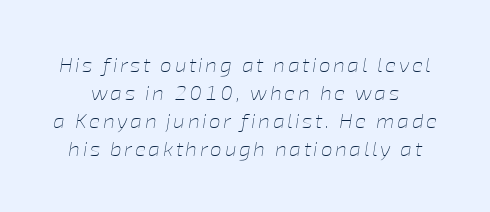
Q: Is the text bold? A: No.
Q: Is the text italic (slanted)? A: Yes, it leans right by about 8 degrees.
Q: Is the text underlined? A: No.
Q: Is the spacing between lines tight, normal or loose? A: Normal.
